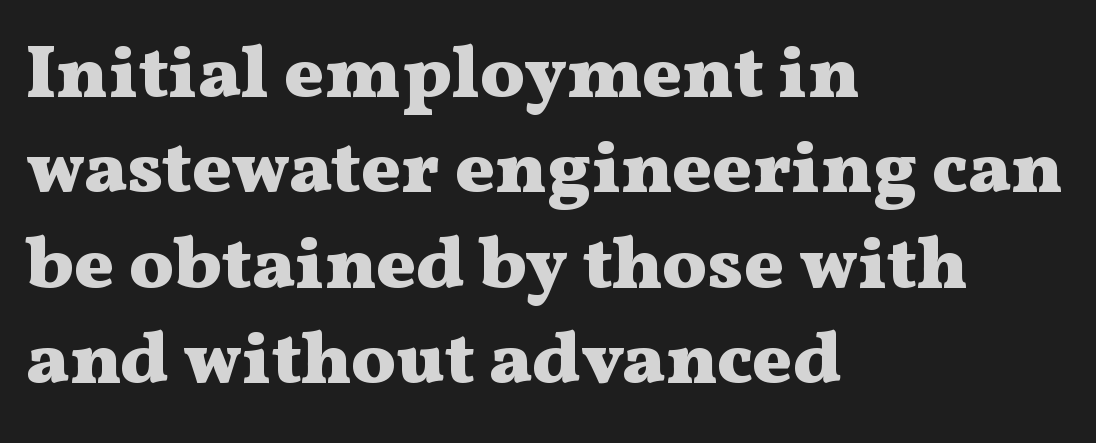
Q: Is the text bold? A: Yes.
Q: Is the text italic (slanted)? A: No, it is upright.
Q: Is the typeface a serif or a sans-serif typeface? A: Serif.
Q: Is the text underlined? A: No.
Q: How is the paragraph aligned? A: Left-aligned.
Q: Is the spacing between letters normal or unusually wide? A: Normal.
Q: Is the spacing between lines tight, normal or loose? A: Normal.
Q: Width (condensed, normal, or wide)? A: Wide.
Q: Stroke contrast? A: Medium.
Q: x-height? A: Medium.
Q: Monospaced? A: No.
